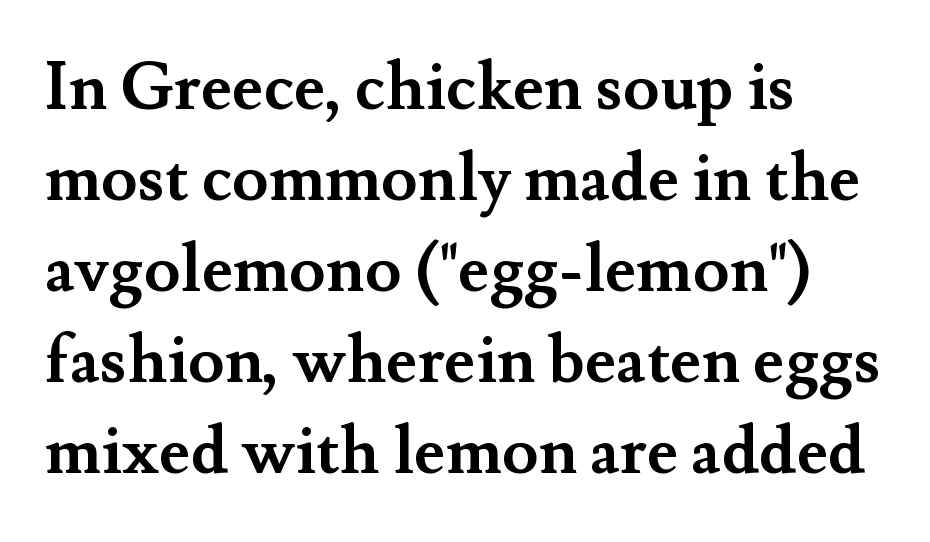
The image shows 66 px semibold serif type, upright; set left-aligned, normal line spacing (1.38x), normal letter spacing, not underlined; medium stroke contrast and a small x-height.
